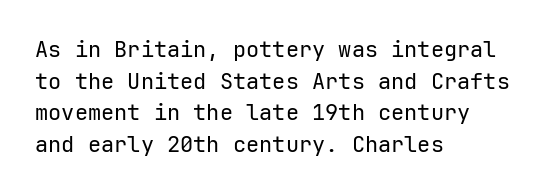
Ordinary non-slanted type is in use. Whoever set this chose a conventional vertical rhythm. Nothing unusual about the tracking: characters are spaced as the font intends. Every row of glyphs begins at an identical x-position on the left.
